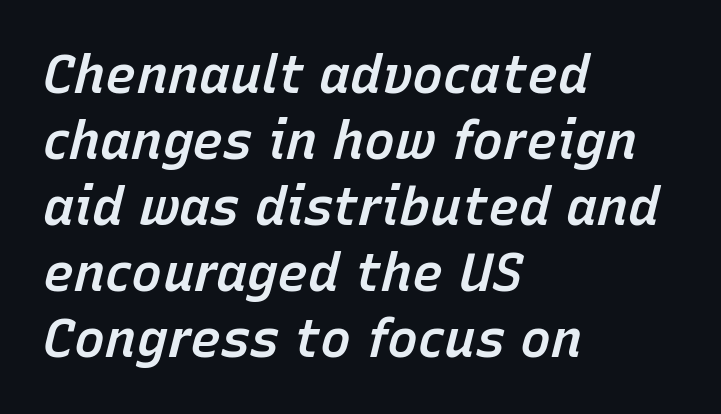
Q: Is the text bold? A: Semi-bold.
Q: Is the text italic (slanted)? A: Yes, it leans right by about 15 degrees.
Q: Is the text underlined? A: No.
Q: How is the paragraph aligned? A: Left-aligned.
Q: Is the spacing between letters normal or unusually wide? A: Normal.
Q: Is the spacing between lines tight, normal or loose? A: Normal.
Q: Width (condensed, normal, or wide)? A: Normal.
Q: Stroke contrast? A: Low.
Q: x-height? A: Medium.
Q: Monospaced? A: No.
